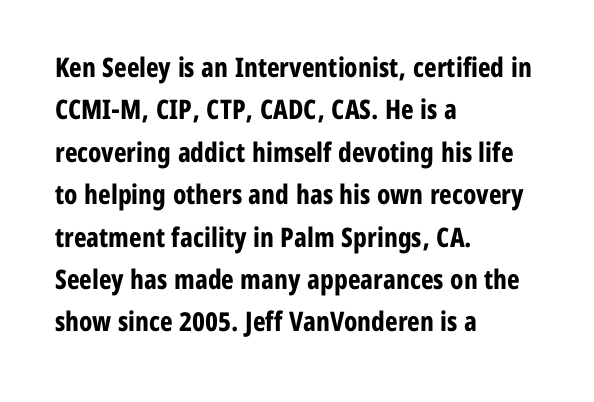
{"italic": "no", "bold": "yes", "underline": "no", "align": "left", "line_spacing": "normal", "line_spacing_ratio": 1.57, "letter_spacing": "normal", "letter_spacing_em": 0.0, "glyph_px": 27}
